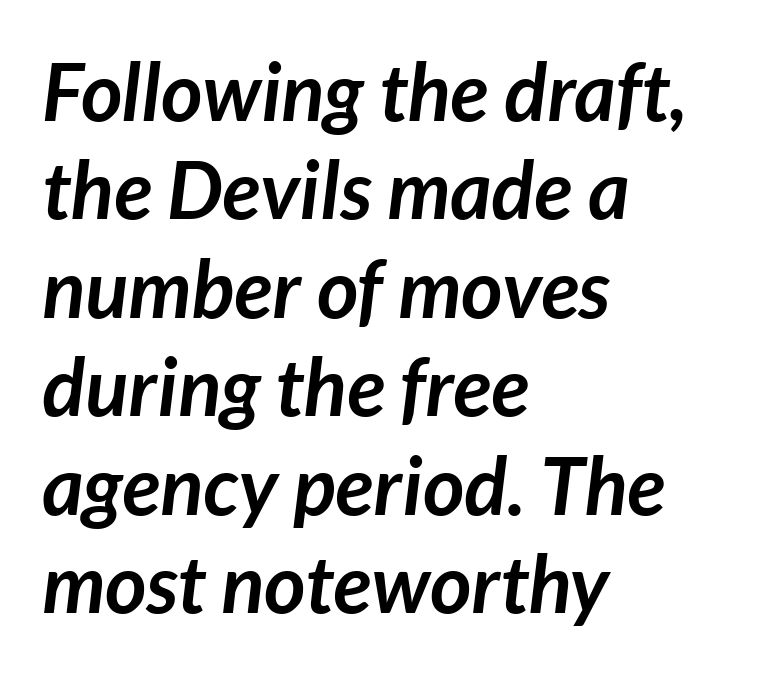
This rendering features lettering with no underline. On the weight axis this lands at bold, roughly 700. Between one letter and the next there's only the usual sliver of space. Does the copy run flush right? No — it runs flush left. Note the varied advance widths — an 'i' is clearly narrower than an 'm'. Style check: oblique.
